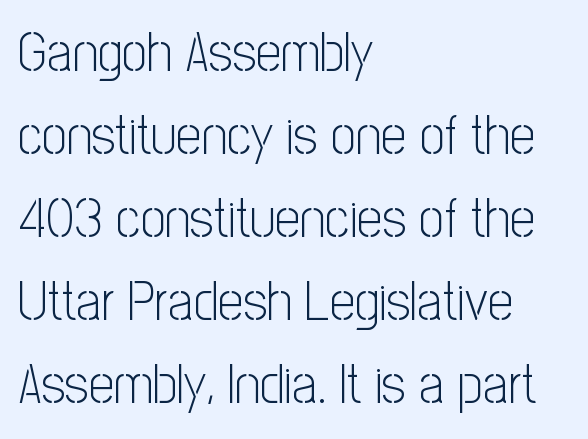
The image shows 56 px light, condensed sans-serif type, upright; set left-aligned, normal line spacing (1.48x), normal letter spacing, not underlined; low stroke contrast and a medium x-height.
